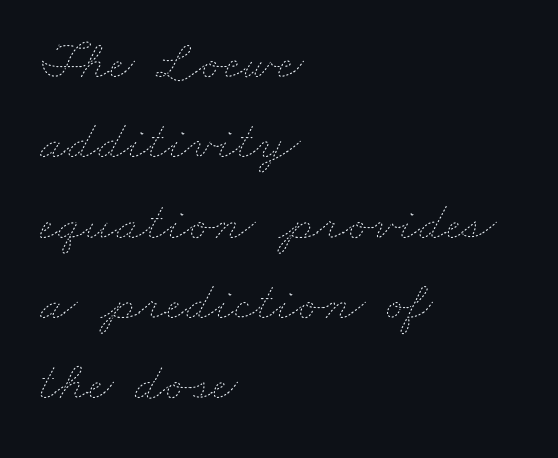
{"bold": "no", "weight": "thin", "width": "wide", "stroke_contrast": "low", "x_height": "small", "monospaced": "no", "underline": "no", "align": "left", "line_spacing": "normal", "line_spacing_ratio": 1.46, "letter_spacing": "normal", "letter_spacing_em": 0.0, "glyph_px": 55}
